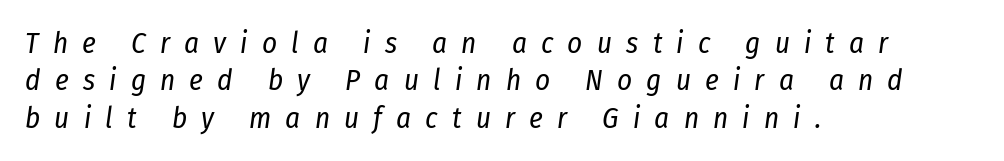
Alignment: flush left. In terms of leading, this rendering sits right in the middle. Here the glyphs are tracked loosely, breaking word shapes into spaced letters. The specimen reads as italic at a glance.
